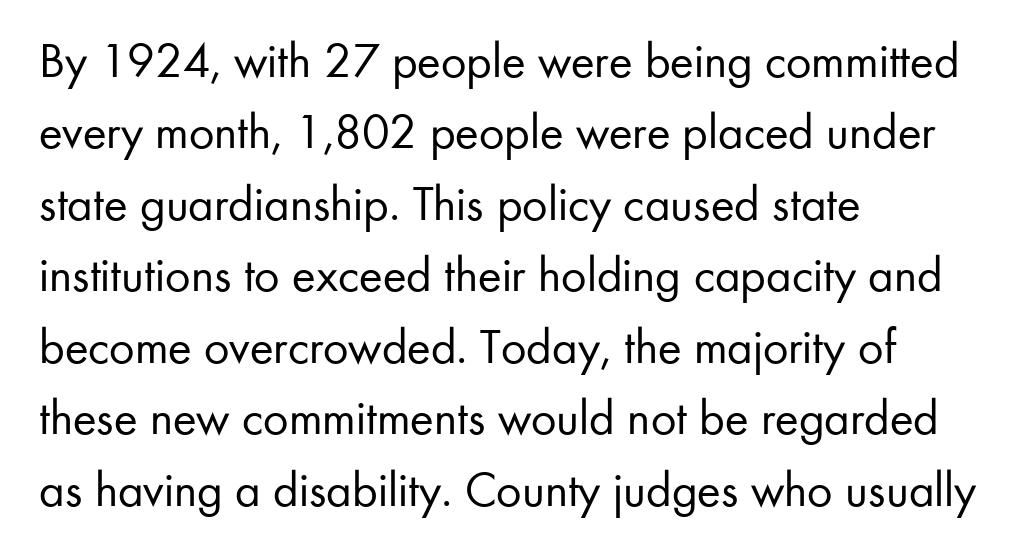
The image shows 50 px regular-weight sans-serif type, upright; set left-aligned, normal line spacing (1.43x), normal letter spacing, not underlined; low stroke contrast and a small x-height.
